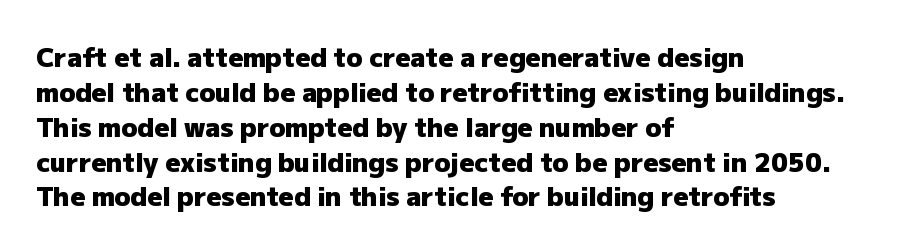
The baseline area is clear. The lines in this sample share a left origin and differ only in where they stop. The type is set solid horizontally, with unmodified tracking. Compared with typical paragraphs, the rows here are spaced about the same. Thick stems and heavy bowls — unmistakably bold. Ascenders rise straight up at ninety degrees.
